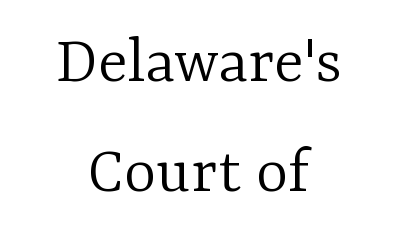
Short and long lines alike share a common midpoint. You can tell it's not italic because the verticals are truly vertical. Letterform terminals end in serifs throughout the passage. The area under the type is left untouched.
